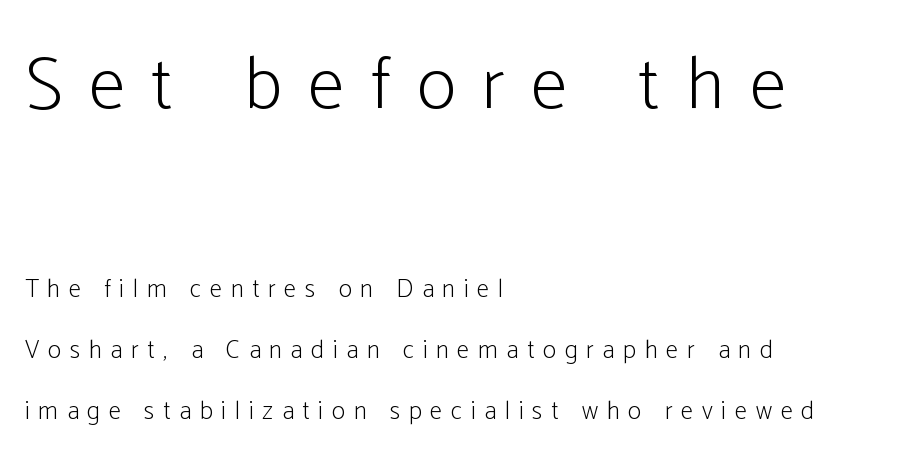
{"serif": "no", "italic": "no", "bold": "no", "weight": "light", "width": "condensed", "stroke_contrast": "low", "x_height": "medium", "monospaced": "no", "underline": "no", "align": "left", "line_spacing": "loose", "line_spacing_ratio": 2.45, "letter_spacing": "wide", "letter_spacing_em": 0.35, "larger_block": "first", "size_ratio": 3.0, "glyph_px": 75}
